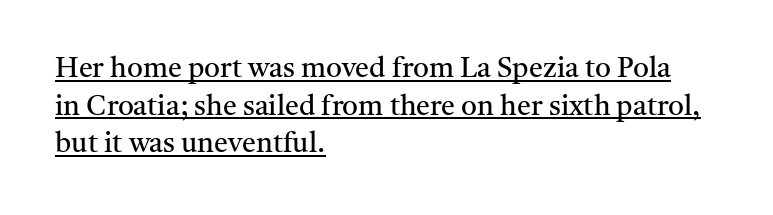
Q: Is the text bold? A: No.
Q: Is the text italic (slanted)? A: No, it is upright.
Q: Is the typeface a serif or a sans-serif typeface? A: Serif.
Q: Is the text underlined? A: Yes.
Q: How is the paragraph aligned? A: Left-aligned.
Q: Is the spacing between letters normal or unusually wide? A: Normal.
Q: Is the spacing between lines tight, normal or loose? A: Normal.
Q: Width (condensed, normal, or wide)? A: Normal.
Q: Stroke contrast? A: Medium.
Q: x-height? A: Medium.
Q: Monospaced? A: No.
